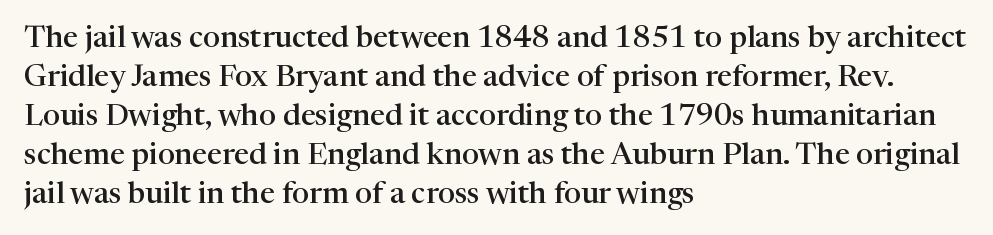
{"serif": "yes", "italic": "no", "bold": "semi", "weight": "semibold", "width": "normal", "stroke_contrast": "high", "x_height": "medium", "monospaced": "no", "underline": "no", "align": "left", "line_spacing": "normal", "line_spacing_ratio": 1.3, "letter_spacing": "normal", "letter_spacing_em": 0.0, "glyph_px": 30}
